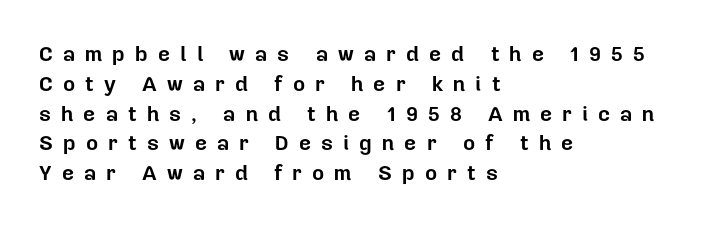
Q: Is the text bold? A: Yes.
Q: Is the text italic (slanted)? A: No, it is upright.
Q: Is the text underlined? A: No.
Q: How is the paragraph aligned? A: Left-aligned.
Q: Is the spacing between letters normal or unusually wide? A: Unusually wide.
Q: Is the spacing between lines tight, normal or loose? A: Normal.
